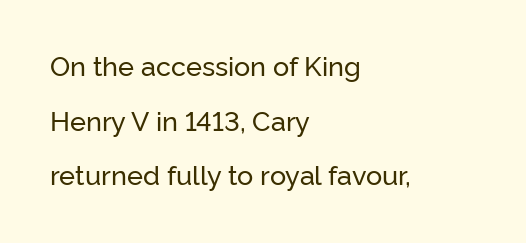
{"italic": "no", "underline": "no", "align": "left", "line_spacing": "loose", "line_spacing_ratio": 2.02, "letter_spacing": "normal", "letter_spacing_em": 0.0, "glyph_px": 27}
